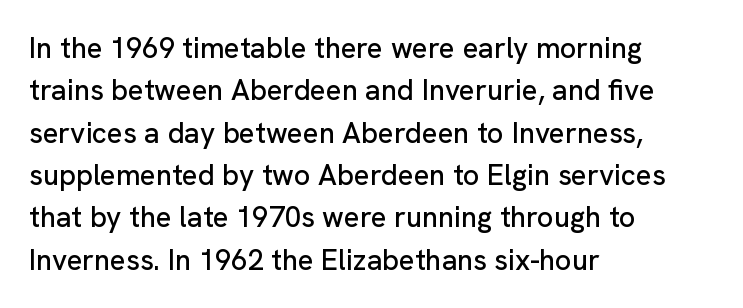
The foot of each line stays bare and open. Serif or sans? Sans — the stroke terminals are bare. This sample has the flowing, uneven cadence of proportional lettering. In CSS terms this would be text-align: left.
